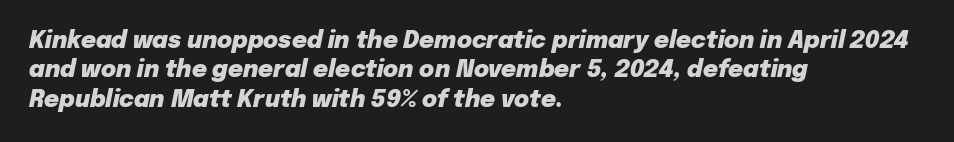
The letters sit at their default tracking, neither squeezed nor spread. Evenly set lines give the paragraph a standard silhouette. The glyphs are unaccompanied by any horizontal stroke below them. The face used here has the dense, thick strokes of a bold. The rag falls on the right side of this text block. Every character sits at an angle, as italics do.
